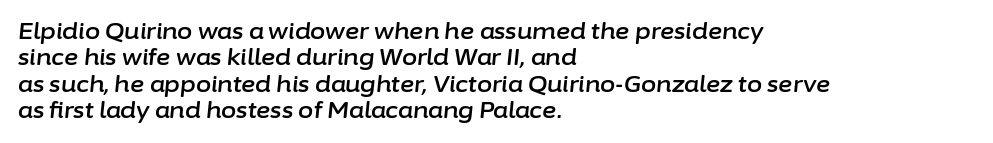
Q: Is the text italic (slanted)? A: Yes, it leans right by about 6 degrees.
Q: Is the text underlined? A: No.
Q: How is the paragraph aligned? A: Left-aligned.
Q: Is the spacing between letters normal or unusually wide? A: Normal.
